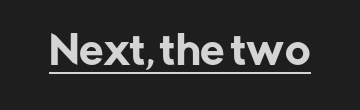
Tracking value appears to be zero — textbook default spacing. Note the varied advance widths — an 'i' is clearly narrower than an 'm'. A continuous stroke trails under the words, as in a hyperlink. It's the straight-up-and-down kind of type.
